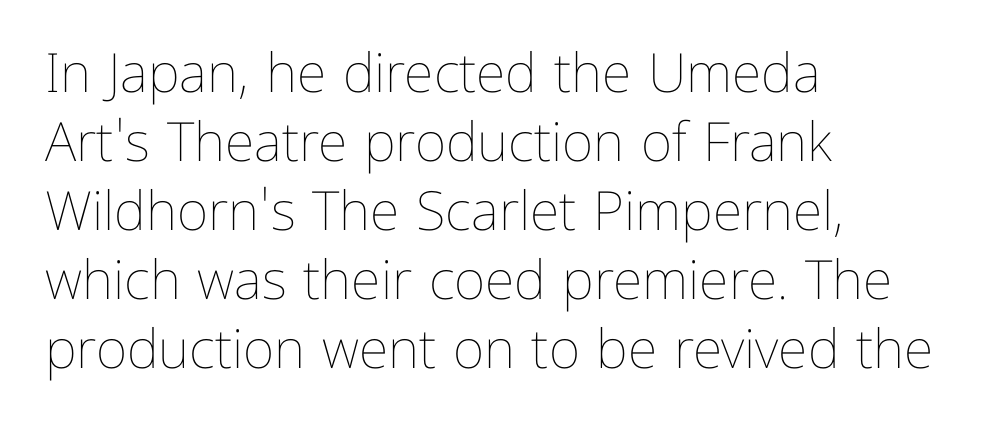
The image shows 54 px thin type, upright; set left-aligned, normal line spacing (1.28x), normal letter spacing, not underlined; low stroke contrast and a medium x-height.
